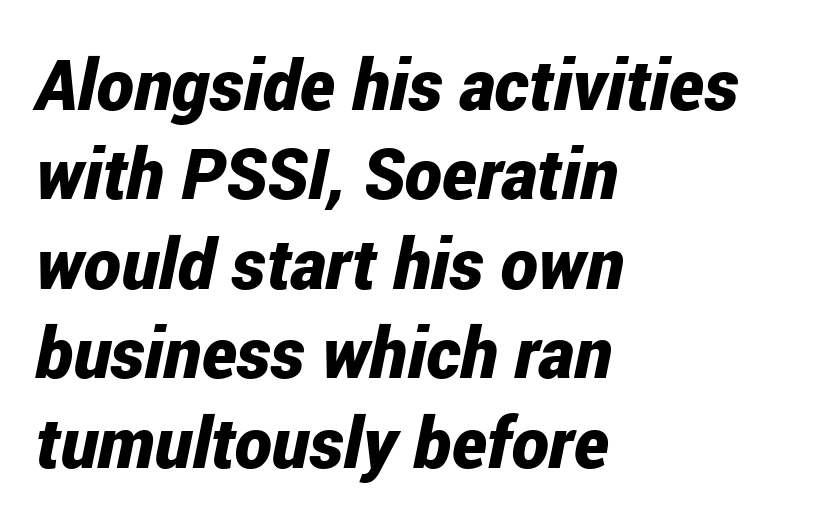
Leading: standard. The letters are slanted; this is an italic face. The gap between lines stays unmarked. Is this a fixed-width face? No — the glyphs have proportional, varying widths. In terms of weight, the rendering is a true, heavy bold.
